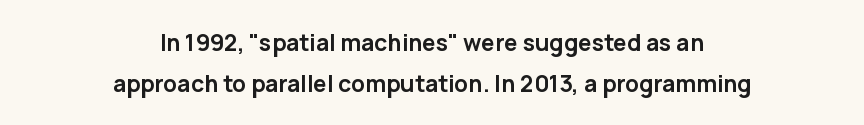
The letters stand upright; this is a roman face. Casual observation: everything's sitting right in the middle. Emphasis by weight is at full strength: bold. The line texture is even and compact thanks to regular tracking. A clean baseline with only descenders dipping below it.
